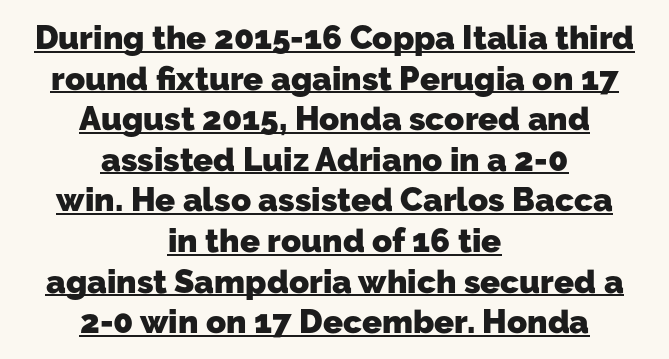
{"serif": "no", "bold": "yes", "weight": "heavy", "width": "normal", "stroke_contrast": "low", "x_height": "medium", "monospaced": "no", "underline": "yes", "align": "center", "line_spacing_ratio": 1.23, "letter_spacing": "normal", "letter_spacing_em": 0.0, "glyph_px": 33}
